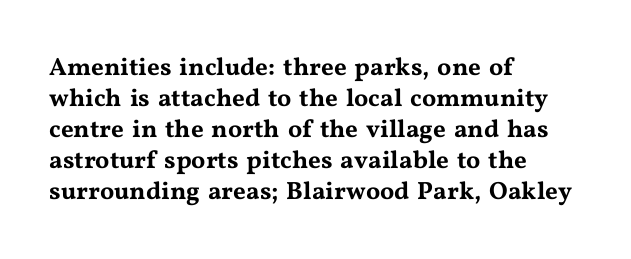
The image shows 25 px text type, upright; set left-aligned, line spacing 1.24x, normal letter spacing, not underlined.
